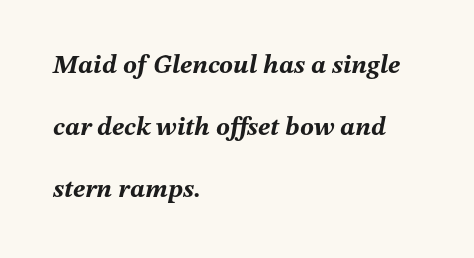
The image shows 26 px bold type, italic (leaning right); set left-aligned, loose line spacing (2.39x), normal letter spacing, not underlined.
